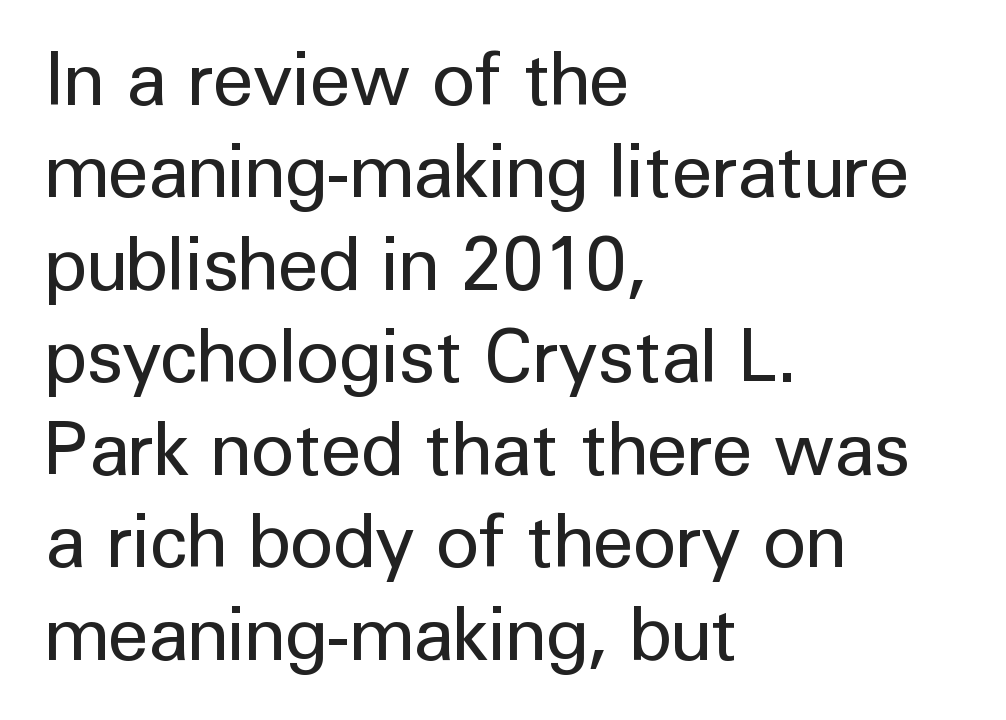
{"serif": "no", "italic": "no", "bold": "no", "weight": "regular", "width": "normal", "stroke_contrast": "low", "x_height": "medium", "monospaced": "no", "underline": "no", "align": "left", "line_spacing": "normal", "line_spacing_ratio": 1.25, "letter_spacing": "normal", "letter_spacing_em": 0.0, "glyph_px": 74}
